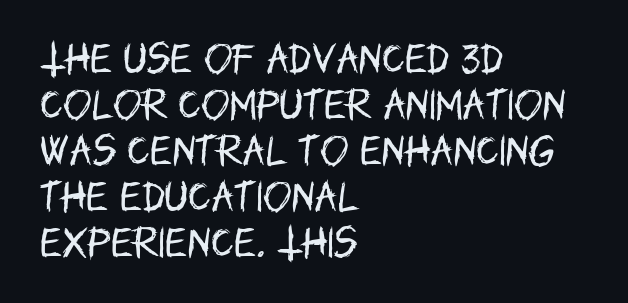
{"serif": "no", "italic": "no", "bold": "no", "weight": "regular", "width": "condensed", "stroke_contrast": "low", "x_height": "large", "monospaced": "no", "underline": "no", "align": "left", "line_spacing": "normal", "line_spacing_ratio": 1.35, "letter_spacing": "normal", "letter_spacing_em": 0.0, "glyph_px": 34}
